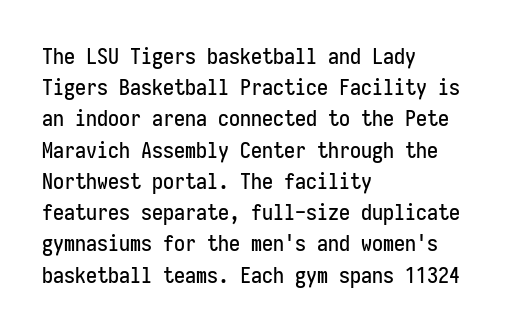
The image shows 22 px text type, upright; set left-aligned, normal line spacing (1.42x), normal letter spacing, not underlined.
